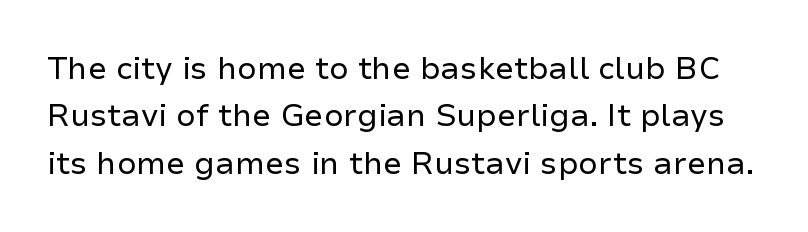
Stroke thickness stays within the range of a standard reading face or lighter. The characters display no serif detailing; their extremities are plain. Characters remain perfectly vertical along every line. The space beneath each line is pristine and unruled. If you measured baseline to baseline, you'd find a middling distance. Varying glyph widths throughout — classic text-font behaviour.
